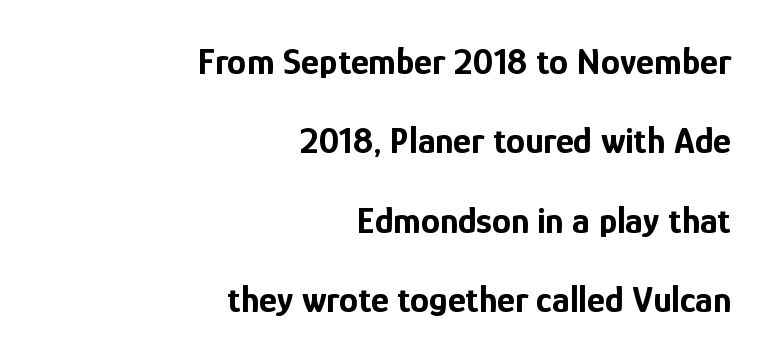
{"serif": "no", "italic": "no", "bold": "yes", "weight": "bold", "width": "condensed", "stroke_contrast": "low", "x_height": "medium", "monospaced": "no", "underline": "no", "align": "right", "line_spacing": "loose", "line_spacing_ratio": 2.09, "letter_spacing": "normal", "letter_spacing_em": 0.0, "glyph_px": 38}
